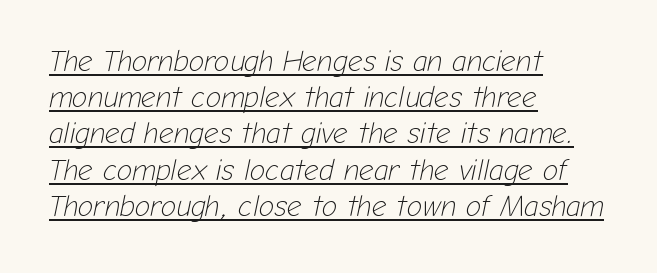
{"italic": "yes", "lean": "right", "slant_degrees": 12, "bold": "no", "weight": "light", "width": "normal", "stroke_contrast": "low", "x_height": "medium", "monospaced": "no", "underline": "yes", "align": "left", "line_spacing": "normal", "line_spacing_ratio": 1.25, "letter_spacing": "normal", "letter_spacing_em": 0.0, "glyph_px": 29}
